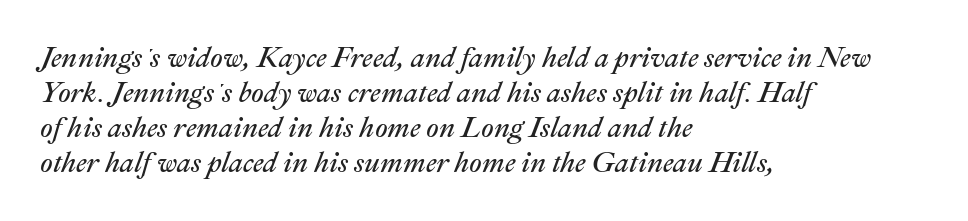
{"italic": "yes", "lean": "right", "slant_degrees": 22, "bold": "no", "weight": "regular", "width": "normal", "stroke_contrast": "medium", "x_height": "medium", "monospaced": "no", "underline": "no", "align": "left", "line_spacing": "normal", "line_spacing_ratio": 1.25, "letter_spacing": "normal", "letter_spacing_em": 0.0, "glyph_px": 28}
